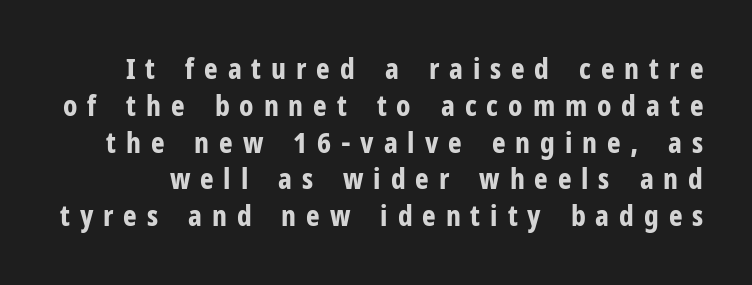
{"serif": "no", "italic": "no", "bold": "yes", "weight": "bold", "width": "condensed", "stroke_contrast": "low", "x_height": "medium", "monospaced": "no", "underline": "no", "line_spacing": "normal", "line_spacing_ratio": 1.27, "letter_spacing": "wide", "letter_spacing_em": 0.34, "glyph_px": 29}
